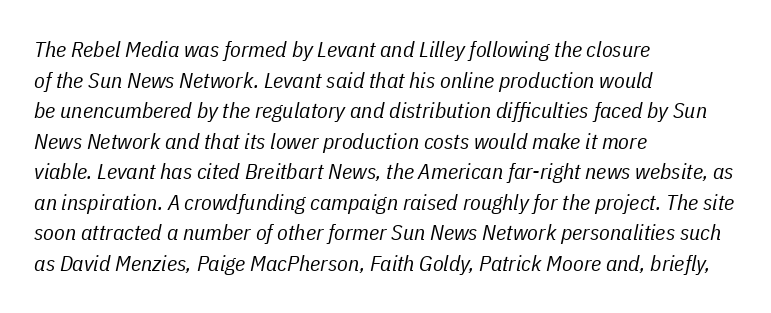
{"italic": "yes", "lean": "right", "slant_degrees": 11, "bold": "no", "underline": "no", "align": "left", "line_spacing": "normal", "line_spacing_ratio": 1.39, "letter_spacing": "normal", "letter_spacing_em": 0.0, "glyph_px": 22}
